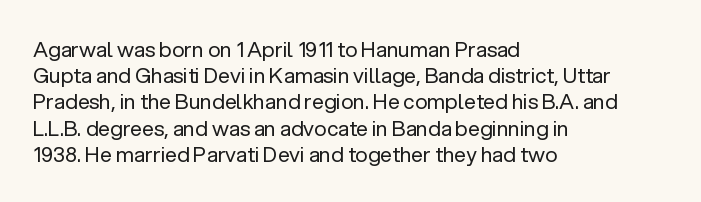
{"italic": "no", "bold": "no", "underline": "no", "align": "left", "line_spacing": "normal", "line_spacing_ratio": 1.25, "letter_spacing": "normal", "letter_spacing_em": 0.0, "glyph_px": 21}
